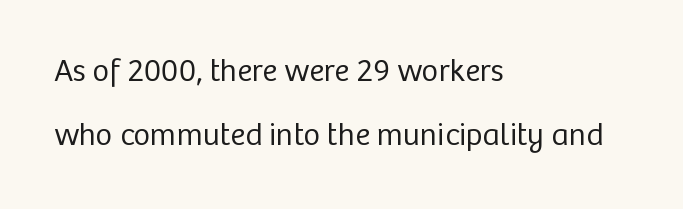
{"serif": "no", "italic": "no", "bold": "no", "weight": "regular", "width": "normal", "stroke_contrast": "low", "x_height": "medium", "monospaced": "no", "underline": "no", "align": "left", "line_spacing": "loose", "line_spacing_ratio": 2.01, "letter_spacing": "normal", "letter_spacing_em": 0.0, "glyph_px": 32}
